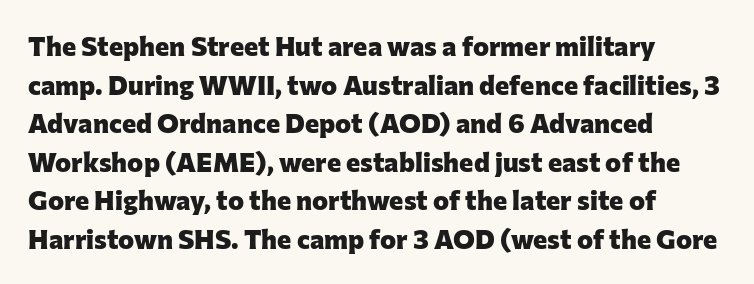
{"italic": "no", "bold": "yes", "underline": "no", "align": "left", "line_spacing": "normal", "line_spacing_ratio": 1.43, "letter_spacing": "normal", "letter_spacing_em": 0.0, "glyph_px": 27}
